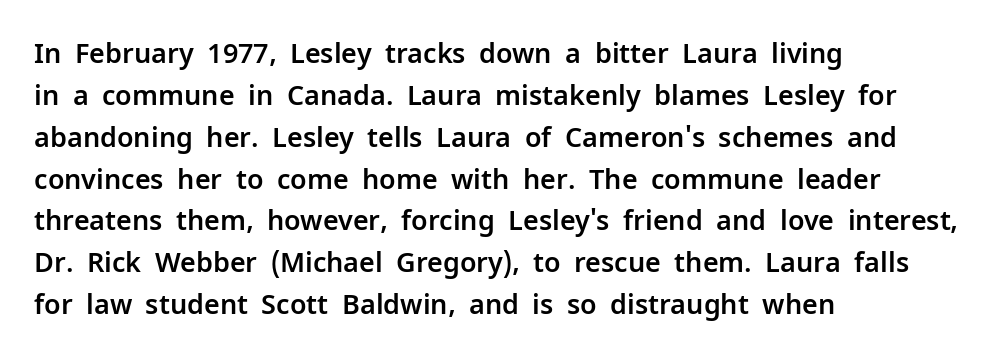
Decoration check: the copy has no underline. You can tell it's not italic because the verticals are truly vertical. Is the letter spacing exaggerated? No — it looks like the ordinary default. A classic flush-left, rag-right setting is used for this passage. Baseline-to-baseline distance is the conventional proportion of letter height.
